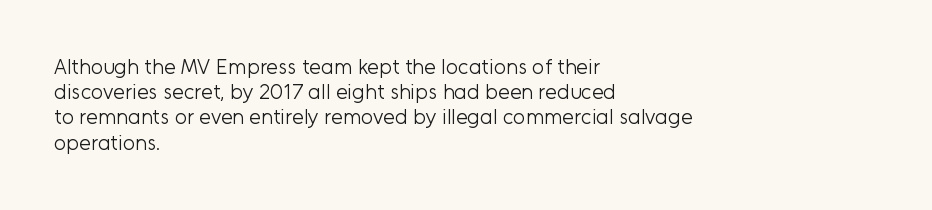
The letterforms sit shoulder to shoulder at normal distance. Typeset ragged right — the left edge is the straight one. The lettering holds an erect, upright posture throughout. Vertical stems look standard width or narrower in stroke. Beneath every word, the page is bare.
